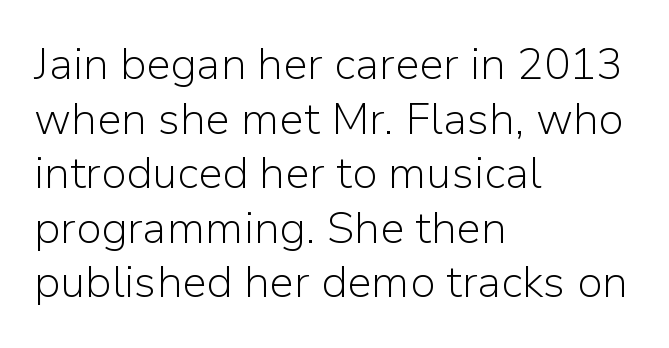
Q: Is the text bold? A: No.
Q: Is the text italic (slanted)? A: No, it is upright.
Q: Is the typeface a serif or a sans-serif typeface? A: Sans-serif.
Q: Is the text underlined? A: No.
Q: How is the paragraph aligned? A: Left-aligned.
Q: Is the spacing between letters normal or unusually wide? A: Normal.
Q: Width (condensed, normal, or wide)? A: Normal.
Q: Stroke contrast? A: Low.
Q: x-height? A: Medium.
Q: Monospaced? A: No.
